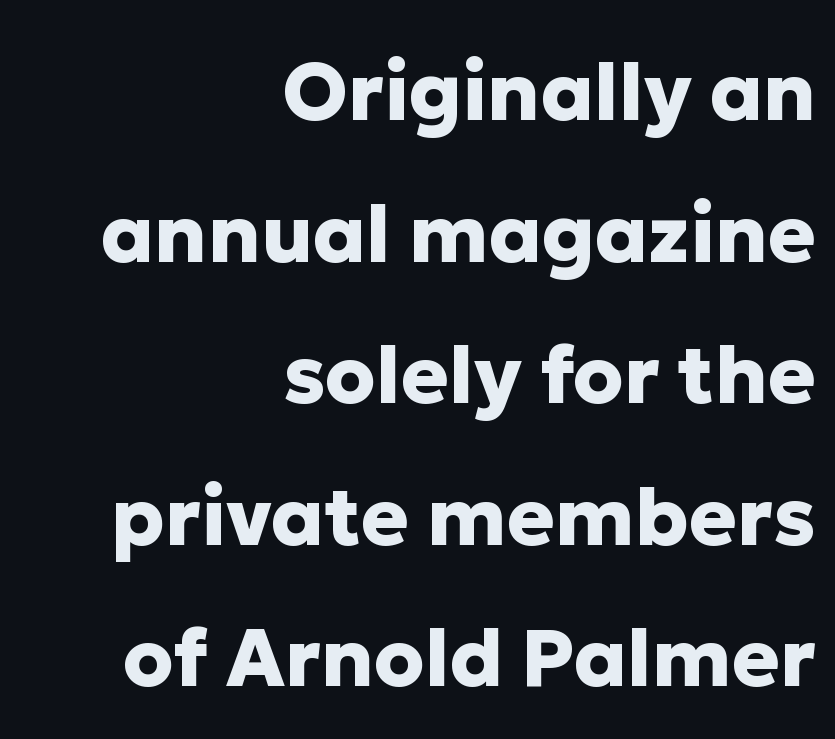
{"serif": "no", "italic": "no", "bold": "yes", "weight": "heavy", "width": "normal", "stroke_contrast": "low", "x_height": "medium", "monospaced": "no", "underline": "no", "align": "right", "line_spacing_ratio": 1.77, "letter_spacing": "normal", "letter_spacing_em": 0.0, "glyph_px": 80}
